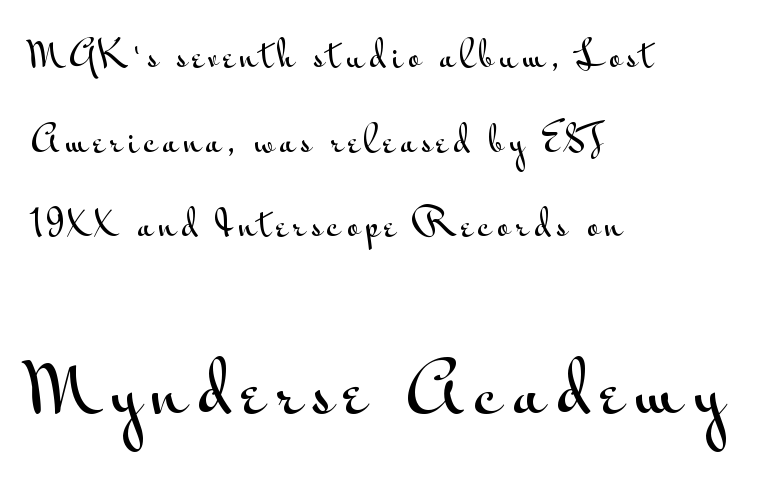
{"serif": "no", "width": "wide", "stroke_contrast": "medium", "x_height": "small", "monospaced": "no", "underline": "no", "align": "left", "line_spacing": "loose", "line_spacing_ratio": 2.49, "larger_block": "second", "size_ratio": 2.03, "glyph_px": 69}
